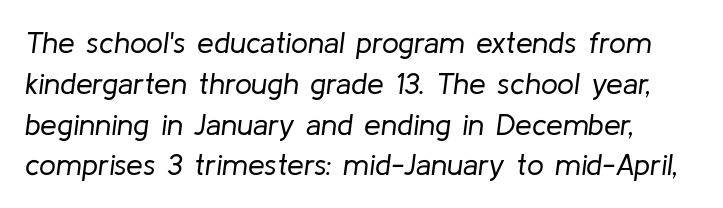
The image shows 30 px regular-weight type, italic (leaning right); set normal line spacing (1.36x), normal letter spacing, not underlined; low stroke contrast and a medium x-height.
